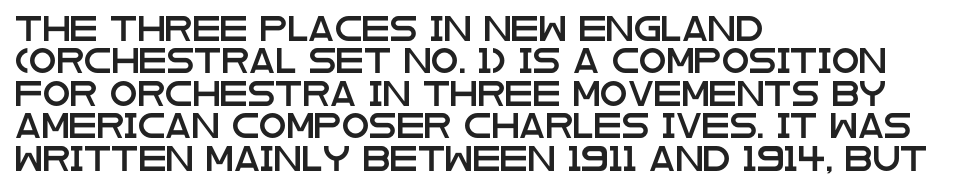
{"italic": "no", "underline": "no", "align": "left", "line_spacing": "normal", "line_spacing_ratio": 1.3, "letter_spacing": "normal", "letter_spacing_em": 0.0, "glyph_px": 25}
